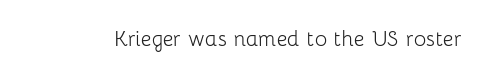
A roman cut, with each character standing at attention. Decoration check: the copy has no underline. The gaps between neighbouring characters are ordinary and unremarkable. Bold? No — there's no thickening of the strokes.
